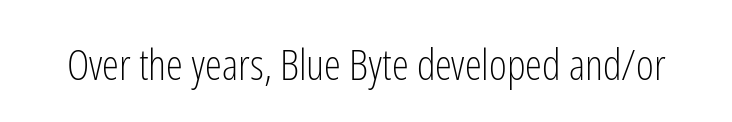
Q: Is the text bold? A: No.
Q: Is the text italic (slanted)? A: No, it is upright.
Q: Is the typeface a serif or a sans-serif typeface? A: Sans-serif.
Q: Is the text underlined? A: No.
Q: Is the spacing between letters normal or unusually wide? A: Normal.
Q: Width (condensed, normal, or wide)? A: Condensed.
Q: Stroke contrast? A: Low.
Q: x-height? A: Medium.
Q: Monospaced? A: No.
